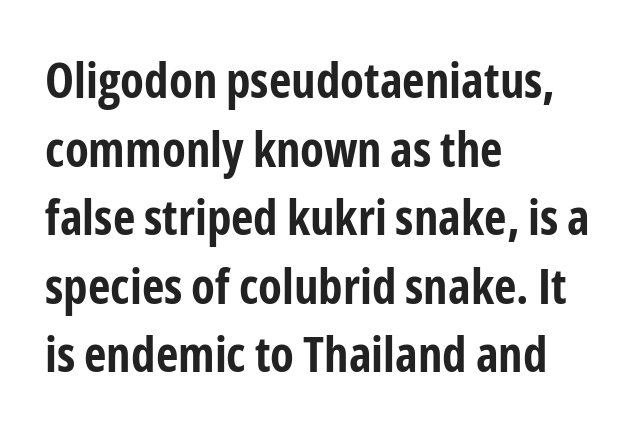
Q: Is the text bold? A: Yes.
Q: Is the text italic (slanted)? A: No, it is upright.
Q: Is the typeface a serif or a sans-serif typeface? A: Sans-serif.
Q: Is the text underlined? A: No.
Q: How is the paragraph aligned? A: Left-aligned.
Q: Is the spacing between letters normal or unusually wide? A: Normal.
Q: Is the spacing between lines tight, normal or loose? A: Normal.
Q: Width (condensed, normal, or wide)? A: Condensed.
Q: Stroke contrast? A: Low.
Q: x-height? A: Medium.
Q: Monospaced? A: No.
